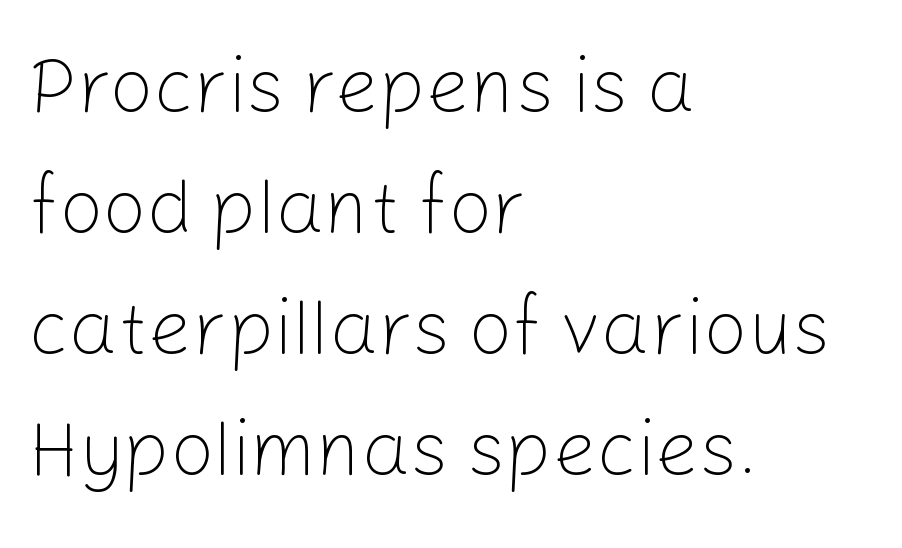
The image shows 77 px light sans-serif type, upright; set left-aligned, normal line spacing (1.57x), normal letter spacing, not underlined; low stroke contrast and a medium x-height.
